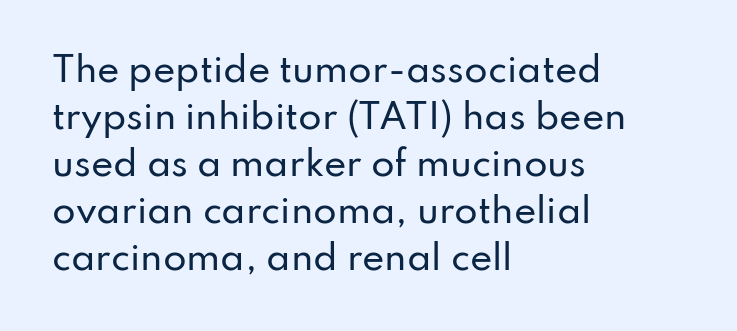
The image shows 34 px sans-serif type, upright; set left-aligned, normal line spacing (1.38x), normal letter spacing, not underlined; low stroke contrast and a small x-height.
